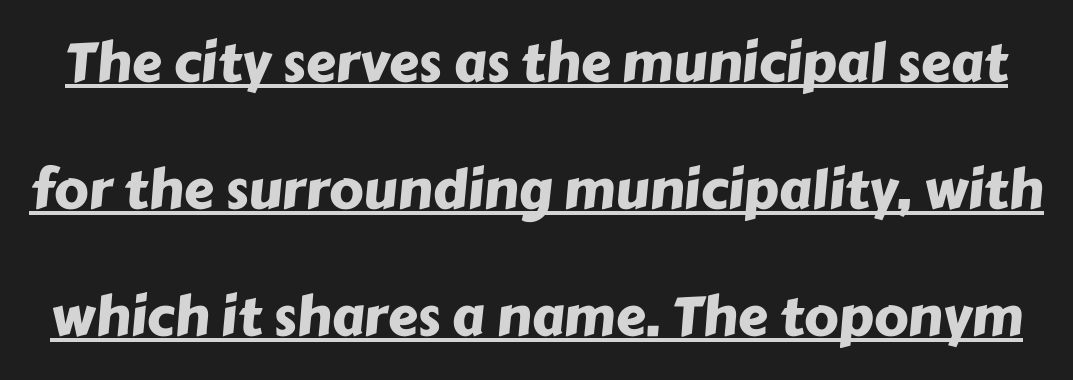
The image shows 54 px sans-serif type; set loose line spacing (2.35x), normal letter spacing, underlined; low stroke contrast and a medium x-height.
